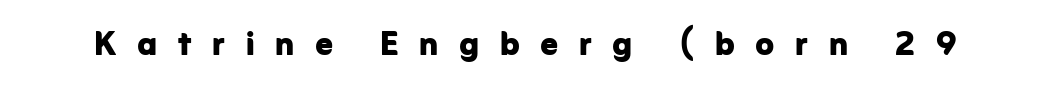
{"serif": "no", "italic": "no", "bold": "yes", "weight": "bold", "width": "normal", "stroke_contrast": "low", "x_height": "medium", "monospaced": "no", "underline": "no", "letter_spacing": "wide", "letter_spacing_em": 0.48, "glyph_px": 43}
